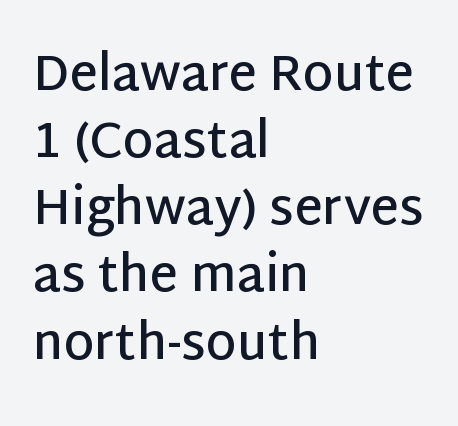
Q: Is the text bold? A: Semi-bold.
Q: Is the text italic (slanted)? A: No, it is upright.
Q: Is the typeface a serif or a sans-serif typeface? A: Sans-serif.
Q: Is the text underlined? A: No.
Q: How is the paragraph aligned? A: Left-aligned.
Q: Is the spacing between letters normal or unusually wide? A: Normal.
Q: Is the spacing between lines tight, normal or loose? A: Normal.
Q: Width (condensed, normal, or wide)? A: Normal.
Q: Stroke contrast? A: Low.
Q: x-height? A: Large.
Q: Monospaced? A: No.
